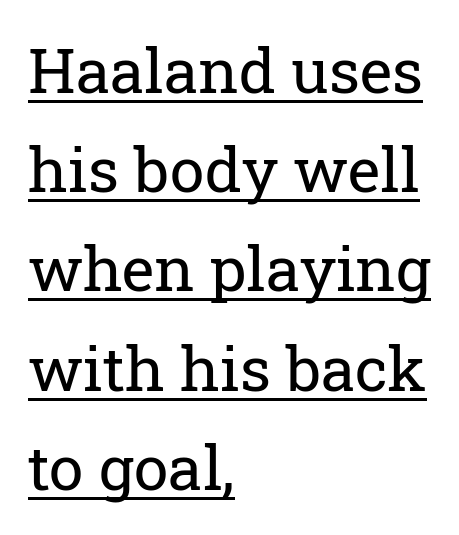
Vertically, the passage feels balanced, rows spaced as you'd expect. The horizontal fit of the characters is conventional and even. Each letter keeps its own natural width here, so spacing adapts to shape. Designer's note — italics off, roman on.
